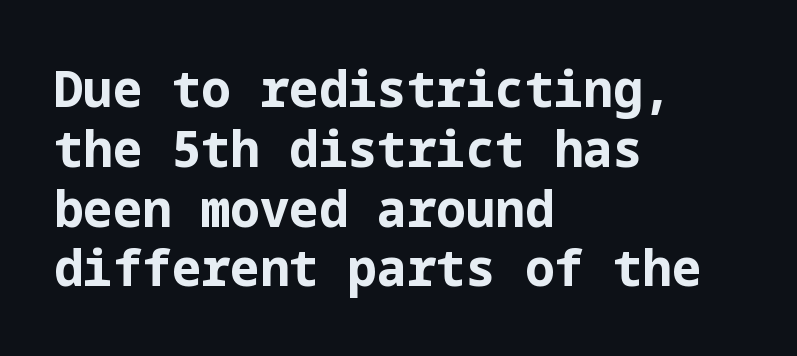
The foot of each line stays bare and open. The letters carry no serifs — their stems end cleanly without finishing strokes. Does the lettering tilt? It doesn't — this is upright. Where is the straight margin? On the left. As a designer I'd log this as weight 700, bold.
